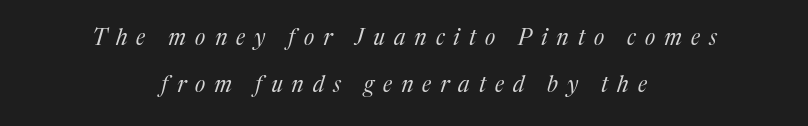
The designer dialed line spacing up above the default. Type without underlining. Centered paragraph, ragged on both sides. Weight: regular or lighter. The horizontal fit of the characters is loose and conspicuously gappy. Notice how the stems are inclined rather than vertical — that's the hallmark of italics.
